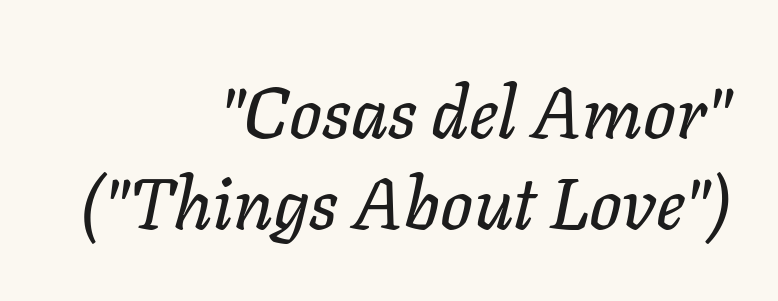
The image shows 72 px text type, italic (leaning right); set right-aligned, normal line spacing (1.27x), normal letter spacing, not underlined; low stroke contrast and a medium x-height.
